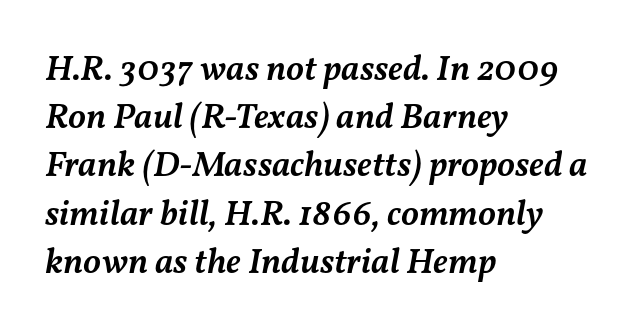
{"italic": "yes", "lean": "right", "slant_degrees": 11, "bold": "semi", "weight": "semibold", "width": "normal", "stroke_contrast": "medium", "x_height": "medium", "monospaced": "no", "underline": "no", "align": "left", "line_spacing": "normal", "line_spacing_ratio": 1.34, "letter_spacing": "normal", "letter_spacing_em": 0.0, "glyph_px": 36}
